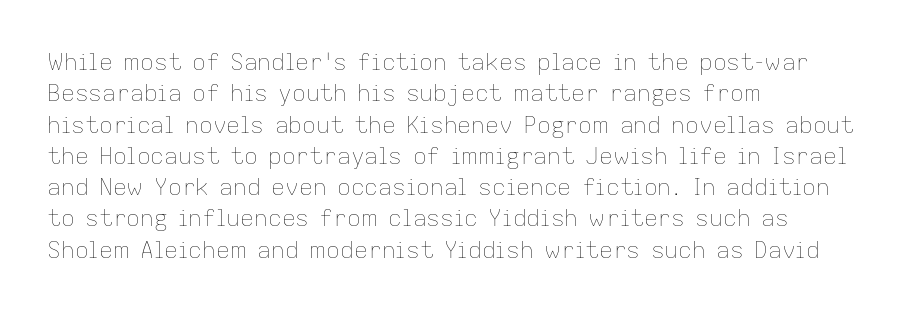
One glance says typical: line gaps are just what's usual. What stands out about the letter spacing? Nothing — it is the standard amount. This reads as an unemphasized weight, regular at the heaviest. The text block is weighted toward the left margin, trailing off unevenly rightward. Descender tails drop into unmarked territory. The specimen reads as upright at a glance.
